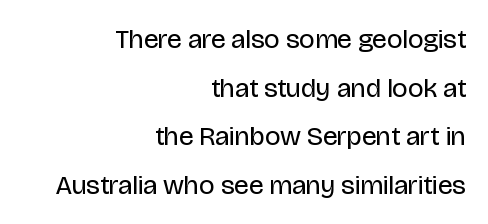
{"italic": "no", "bold": "no", "underline": "no", "align": "right", "line_spacing_ratio": 1.8, "letter_spacing": "normal", "letter_spacing_em": 0.0, "glyph_px": 27}
